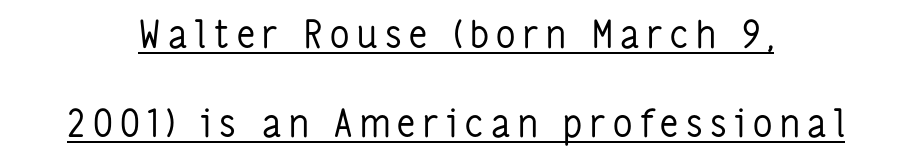
Q: Is the text bold? A: No.
Q: Is the text italic (slanted)? A: No, it is upright.
Q: Is the typeface a serif or a sans-serif typeface? A: Sans-serif.
Q: Is the text underlined? A: Yes.
Q: How is the paragraph aligned? A: Centered.
Q: Is the spacing between letters normal or unusually wide? A: Unusually wide.
Q: Is the spacing between lines tight, normal or loose? A: Loose.
Q: Width (condensed, normal, or wide)? A: Condensed.
Q: Stroke contrast? A: Low.
Q: x-height? A: Medium.
Q: Monospaced? A: No.
